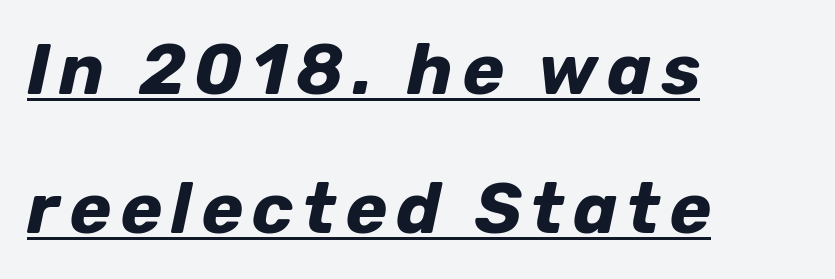
The image shows 71 px bold type, italic (leaning right); set left-aligned, loose line spacing (1.96x), underlined; low stroke contrast and a medium x-height.
